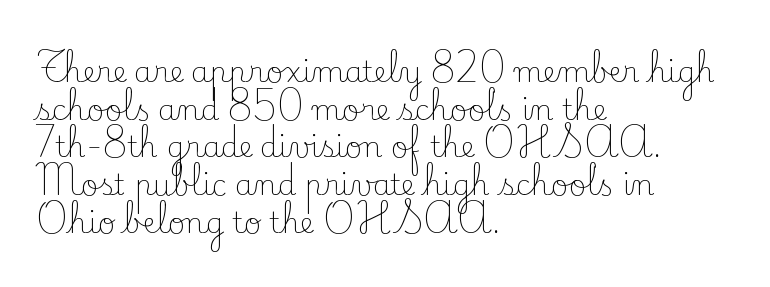
{"serif": "yes", "italic": "no", "bold": "no", "weight": "light", "width": "normal", "stroke_contrast": "low", "x_height": "small", "monospaced": "no", "underline": "no", "align": "left", "line_spacing": "normal", "line_spacing_ratio": 1.3, "letter_spacing": "normal", "letter_spacing_em": 0.0, "glyph_px": 29}
